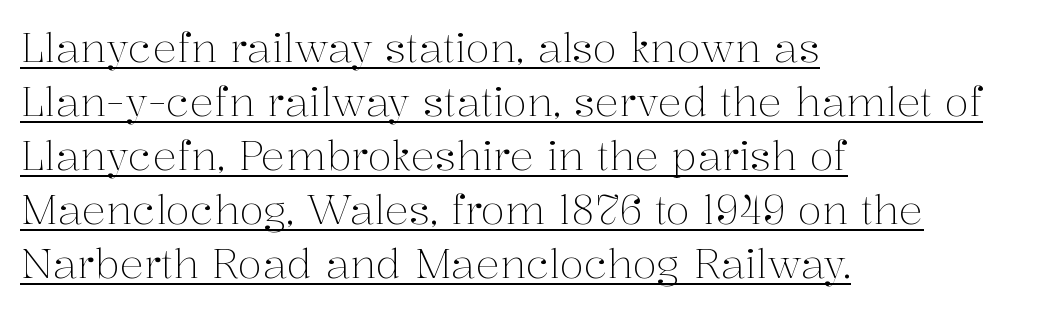
Does a line run under the words? Yes, clearly. The specimen reads as upright at a glance. Normally led — the rows are evenly, conventionally spaced. Glyph-to-glyph distance matches everyday printed text.
